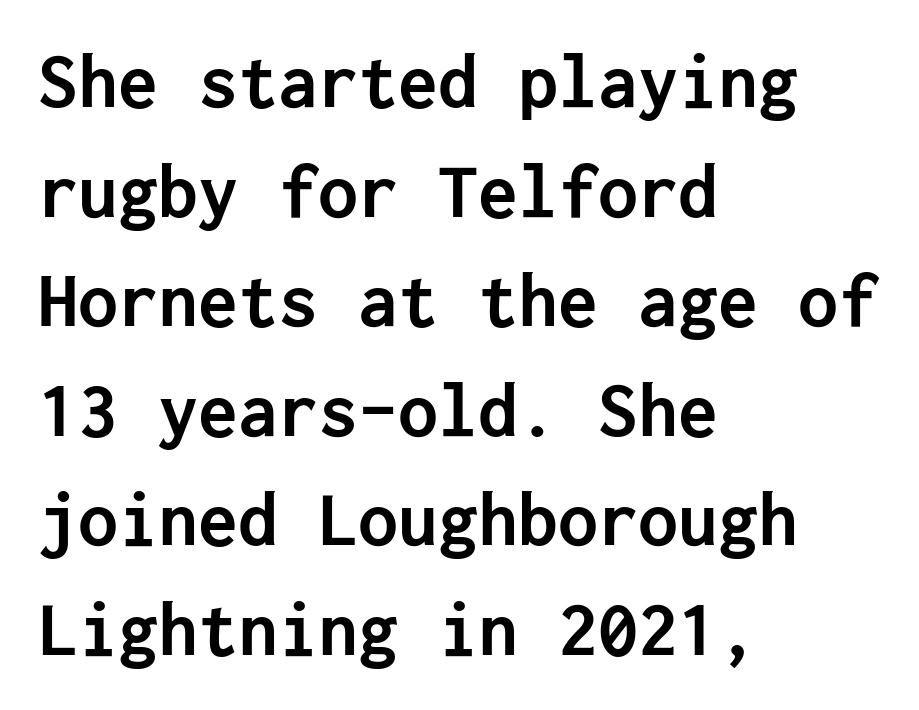
{"serif": "no", "italic": "no", "bold": "yes", "weight": "semibold", "width": "normal", "stroke_contrast": "low", "x_height": "medium", "underline": "no", "align": "left", "line_spacing": "normal", "line_spacing_ratio": 1.37, "letter_spacing": "normal", "letter_spacing_em": 0.0, "glyph_px": 80}
